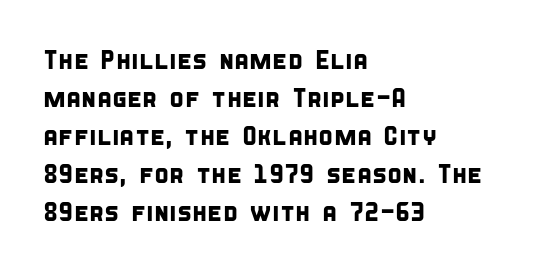
{"underline": "no", "align": "left", "line_spacing": "normal", "line_spacing_ratio": 1.41, "letter_spacing": "normal", "letter_spacing_em": 0.0, "glyph_px": 27}
